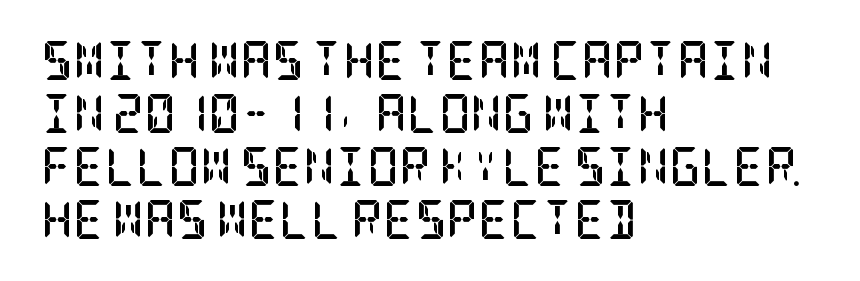
The letterforms sit shoulder to shoulder at normal distance. Has an underline been added? It has not. What weight is shown? A full bold with thick strokes. Left-aligned paragraph, ragged on the right.
